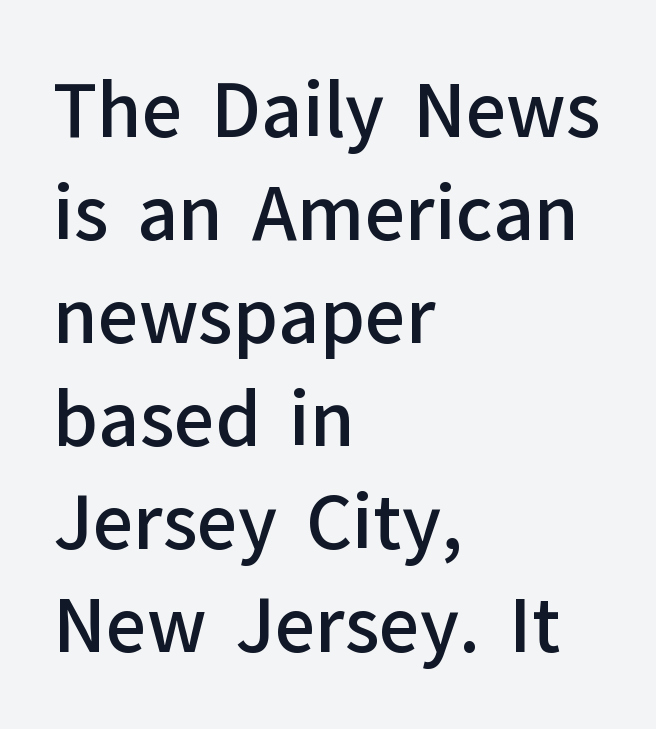
Quick note: not italic, upright. The passage shown is not underscored anywhere. Are there feet on the stems? There aren't — it's a sans. What weight is shown? A semibold, between regular and bold.
